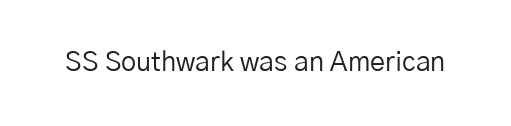
Q: Is the text bold? A: No.
Q: Is the text italic (slanted)? A: No, it is upright.
Q: Is the text underlined? A: No.
Q: Is the spacing between letters normal or unusually wide? A: Normal.
